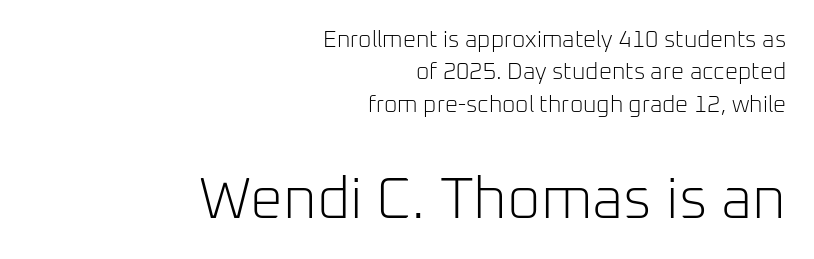
{"serif": "no", "italic": "no", "bold": "no", "weight": "light", "width": "normal", "stroke_contrast": "low", "x_height": "medium", "monospaced": "no", "underline": "no", "align": "right", "line_spacing": "normal", "line_spacing_ratio": 1.41, "letter_spacing": "normal", "letter_spacing_em": 0.0, "larger_block": "second", "size_ratio": 2.52, "glyph_px": 58}
